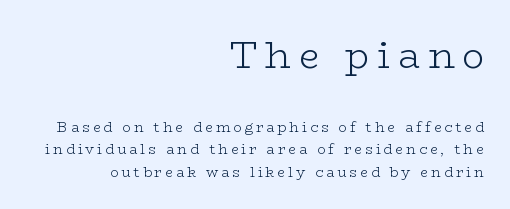
{"serif": "yes", "italic": "no", "bold": "no", "weight": "light", "width": "wide", "stroke_contrast": "low", "x_height": "medium", "monospaced": "no", "underline": "no", "align": "right", "line_spacing": "normal", "line_spacing_ratio": 1.62, "letter_spacing": "wide", "letter_spacing_em": 0.21, "larger_block": "first", "size_ratio": 2.64, "glyph_px": 37}
